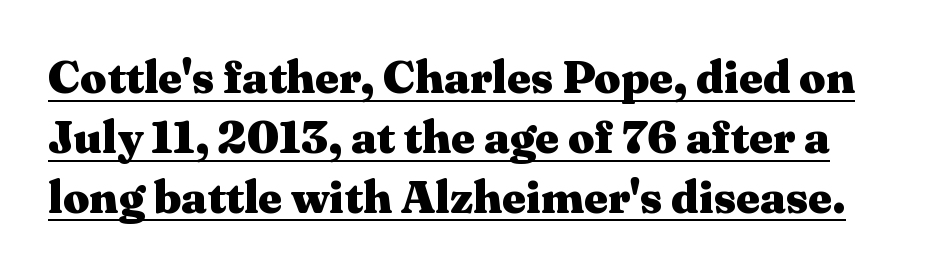
{"serif": "yes", "italic": "no", "bold": "yes", "weight": "heavy", "width": "wide", "stroke_contrast": "medium", "x_height": "medium", "monospaced": "no", "underline": "yes", "line_spacing": "normal", "line_spacing_ratio": 1.3, "letter_spacing": "normal", "letter_spacing_em": 0.0, "glyph_px": 46}
